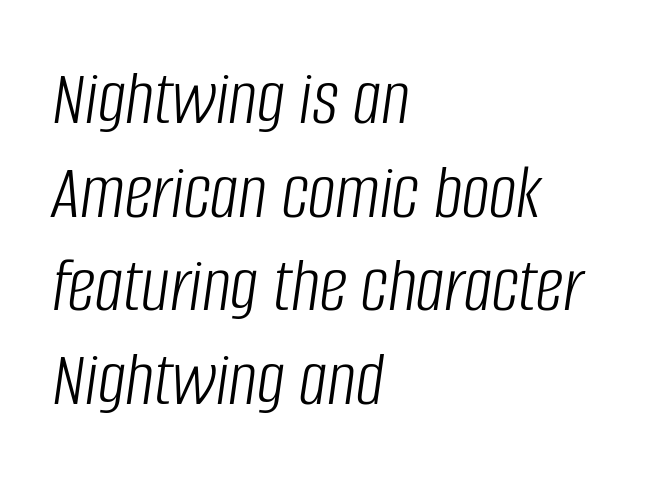
{"italic": "yes", "lean": "right", "slant_degrees": 8, "bold": "no", "weight": "light", "width": "condensed", "stroke_contrast": "low", "x_height": "large", "monospaced": "no", "underline": "no", "align": "left", "line_spacing_ratio": 1.2, "letter_spacing": "normal", "letter_spacing_em": 0.0, "glyph_px": 78}
